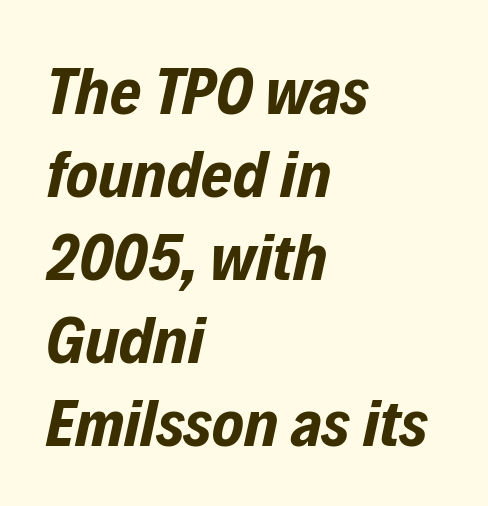
{"italic": "yes", "lean": "right", "slant_degrees": 12, "bold": "yes", "weight": "bold", "width": "condensed", "stroke_contrast": "low", "x_height": "medium", "monospaced": "no", "underline": "no", "align": "left", "line_spacing_ratio": 1.24, "letter_spacing": "normal", "letter_spacing_em": 0.0, "glyph_px": 67}
